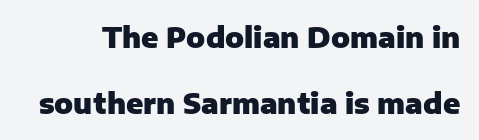
Q: Is the text bold? A: Yes.
Q: Is the text italic (slanted)? A: No, it is upright.
Q: Is the typeface a serif or a sans-serif typeface? A: Sans-serif.
Q: Is the text underlined? A: No.
Q: Is the spacing between letters normal or unusually wide? A: Normal.
Q: Is the spacing between lines tight, normal or loose? A: Loose.
Q: Width (condensed, normal, or wide)? A: Normal.
Q: Stroke contrast? A: Low.
Q: x-height? A: Medium.
Q: Monospaced? A: No.
